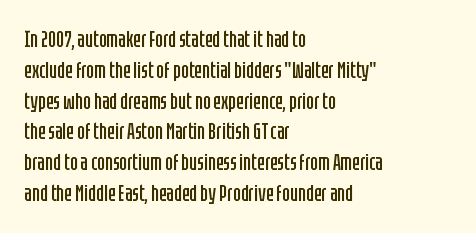
{"italic": "no", "bold": "no", "underline": "no", "align": "left", "line_spacing": "normal", "line_spacing_ratio": 1.34, "letter_spacing": "normal", "letter_spacing_em": 0.0, "glyph_px": 23}
